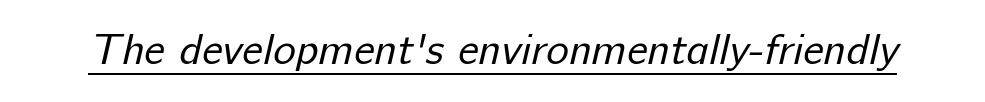
The image shows 43 px regular-weight sans-serif type; set normal letter spacing, underlined; low stroke contrast and a medium x-height.
